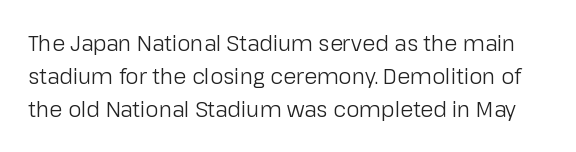
The letters look calm and open, with moderate or lighter stems. Ascenders rise straight up at ninety degrees. A typesetter would call this leading conventional body-copy spacing. Nothing unusual about the tracking: characters are spaced as the font intends. Anything drawn beneath the words? Only blank space.
